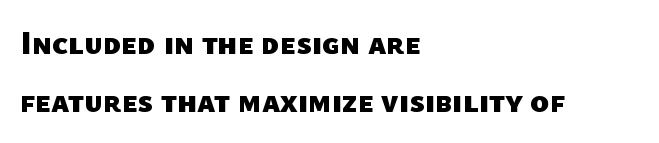
Q: Is the text bold? A: Yes.
Q: Is the typeface a serif or a sans-serif typeface? A: Sans-serif.
Q: Is the text underlined? A: No.
Q: How is the paragraph aligned? A: Left-aligned.
Q: Is the spacing between letters normal or unusually wide? A: Normal.
Q: Width (condensed, normal, or wide)? A: Normal.
Q: Stroke contrast? A: Low.
Q: x-height? A: Medium.
Q: Monospaced? A: No.
